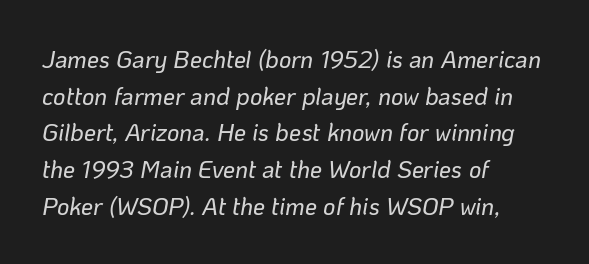
{"italic": "yes", "lean": "right", "slant_degrees": 10, "underline": "no", "align": "left", "line_spacing": "normal", "line_spacing_ratio": 1.53, "letter_spacing": "normal", "letter_spacing_em": 0.0, "glyph_px": 24}
